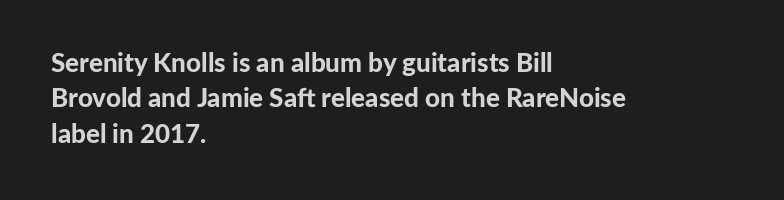
Normally led — the rows are evenly, conventionally spaced. A roman cut, with each character standing at attention. The gaps between neighbouring characters are ordinary and unremarkable. The words here are not underlined. Left-aligned paragraph, ragged on the right. The typesetting leans heavy: a genuine bold.
